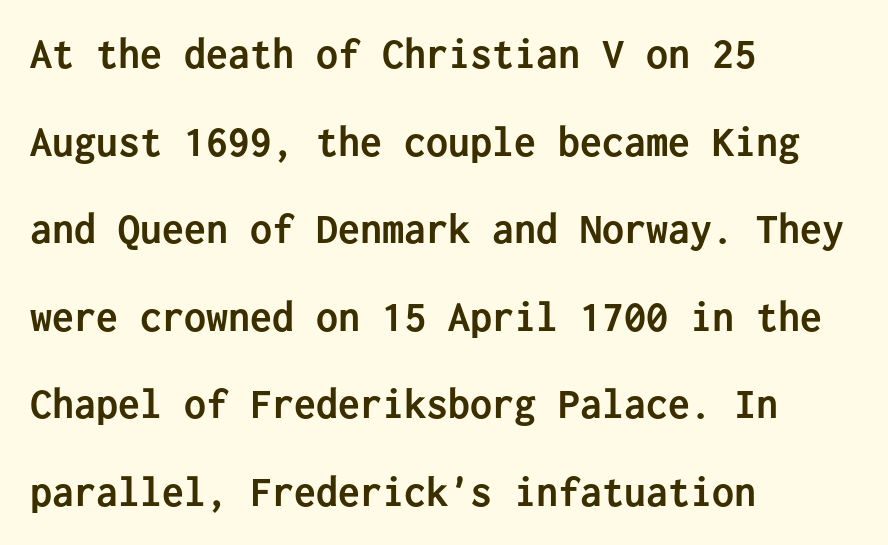
Q: Is the text bold? A: Yes.
Q: Is the text italic (slanted)? A: No, it is upright.
Q: Is the typeface a serif or a sans-serif typeface? A: Sans-serif.
Q: Is the text underlined? A: No.
Q: How is the paragraph aligned? A: Left-aligned.
Q: Is the spacing between letters normal or unusually wide? A: Normal.
Q: Is the spacing between lines tight, normal or loose? A: Loose.
Q: Width (condensed, normal, or wide)? A: Normal.
Q: Stroke contrast? A: Low.
Q: x-height? A: Medium.
Q: Monospaced? A: Yes.
